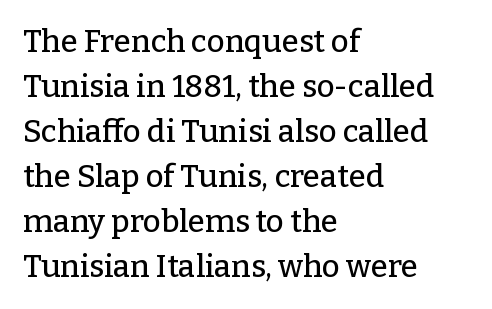
Italic? Not at all — the glyphs are vertical. Regular leading. The face used here is seriffed, in the tradition of book romans. The baseline area is clear.
